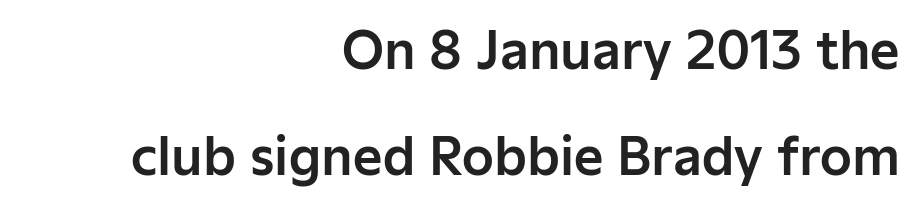
Q: Is the text italic (slanted)? A: No, it is upright.
Q: Is the typeface a serif or a sans-serif typeface? A: Sans-serif.
Q: Is the text underlined? A: No.
Q: How is the paragraph aligned? A: Right-aligned.
Q: Is the spacing between letters normal or unusually wide? A: Normal.
Q: Is the spacing between lines tight, normal or loose? A: Loose.
Q: Width (condensed, normal, or wide)? A: Normal.
Q: Stroke contrast? A: Low.
Q: x-height? A: Medium.
Q: Monospaced? A: No.
